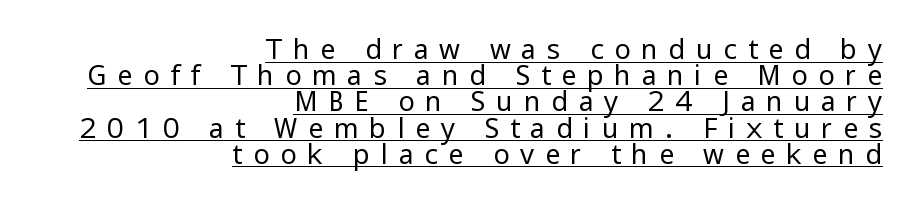
Letter spacing: wide. The strokes are not fattened; the text isn't bold. Where is the straight margin? On the right. The leading is snug, giving the passage a crowded texture. Beneath each row of characters lies a ruled line. This is the regular roman posture of the typeface.
